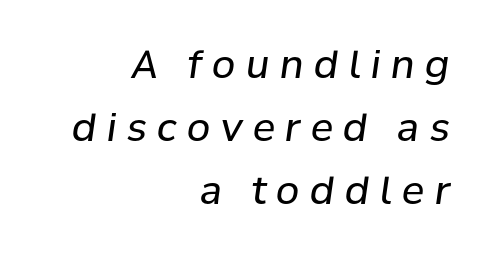
The image shows 38 px regular-weight type, italic (leaning right); set right-aligned, normal line spacing (1.66x), unusually wide letter spacing (+0.27 em), not underlined; low stroke contrast and a medium x-height.
